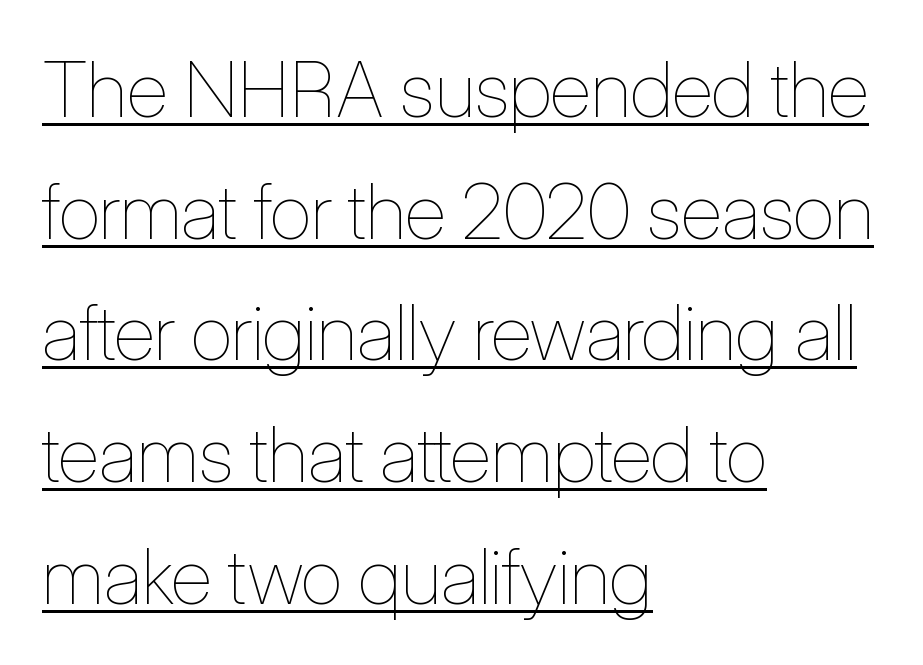
Q: Is the text bold? A: No.
Q: Is the text italic (slanted)? A: No, it is upright.
Q: Is the text underlined? A: Yes.
Q: How is the paragraph aligned? A: Left-aligned.
Q: Is the spacing between letters normal or unusually wide? A: Normal.
Q: Is the spacing between lines tight, normal or loose? A: Normal.
Q: Width (condensed, normal, or wide)? A: Condensed.
Q: Stroke contrast? A: Low.
Q: x-height? A: Medium.
Q: Monospaced? A: No.
